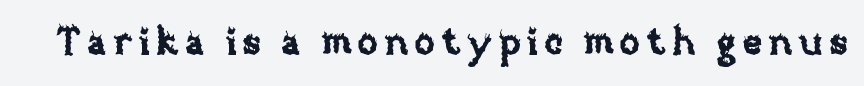
The image shows 37 px text type, upright; set not underlined; low stroke contrast and a large x-height.
